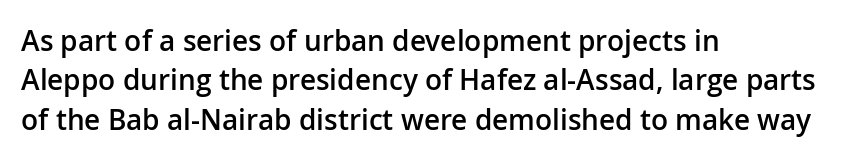
{"serif": "no", "italic": "no", "bold": "semi", "weight": "semibold", "width": "normal", "stroke_contrast": "low", "x_height": "medium", "monospaced": "no", "underline": "no", "align": "left", "line_spacing": "normal", "line_spacing_ratio": 1.41, "letter_spacing": "normal", "letter_spacing_em": 0.0, "glyph_px": 28}
